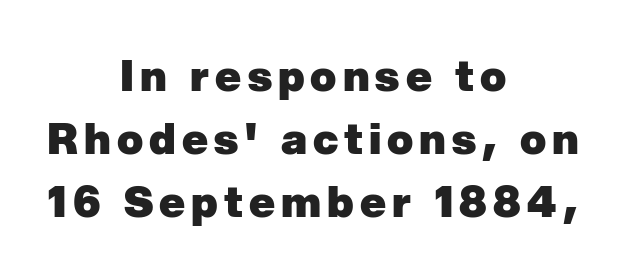
The strip under each line holds only bare page. Neither beginnings nor endings align; midpoints do. A typesetter would call this leading conventional body-copy spacing. Unlike a traditional serif, this face leaves its strokes unadorned.
